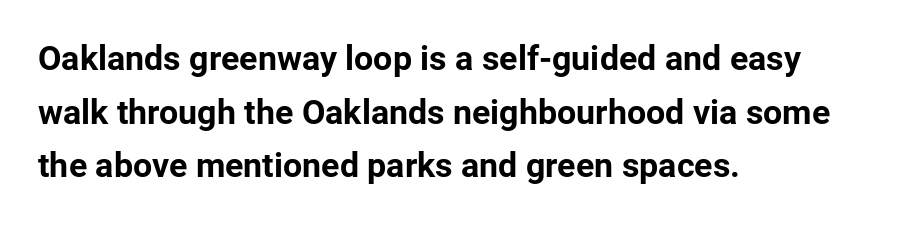
Pretty heavy lettering here — definitely bold. Is this a fixed-width face? No — the glyphs have proportional, varying widths. Does the leading feel generous? No, just average. The ragged edge is on the right, which tells us the setting is flush left. Observe the ordinary spacing: letters are neighbours, not strangers.
